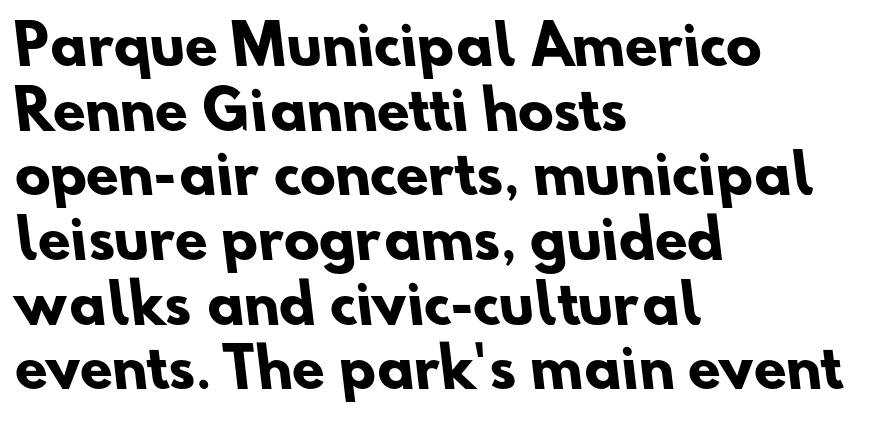
Examine the stroke ends and you'll find no serifs. The glyphs have the mass of a bold cut. Between one letter and the next there's only the usual sliver of space. You could not count columns in this text — the font is proportionally spaced. Horizontal alignment here is leftward, the default for most running prose.
